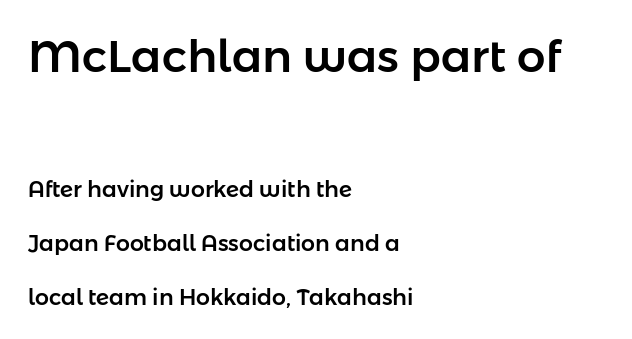
Descenders hang freely into open space. Varying glyph widths throughout — classic text-font behaviour. If you drew a line through each stem, it would be perfectly vertical. If you drew a ruler down the left edge, every line would touch it.
